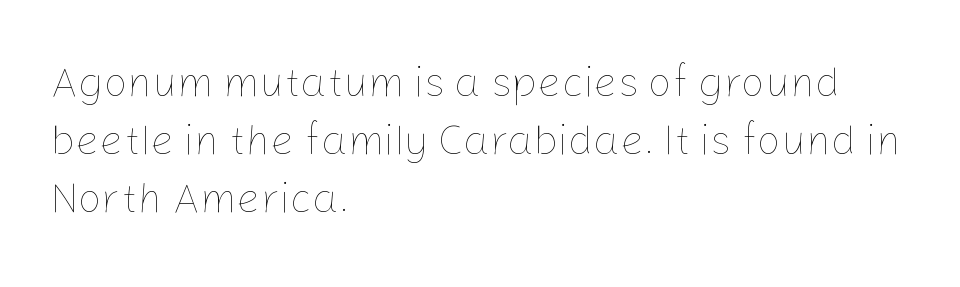
{"italic": "no", "bold": "no", "weight": "thin", "width": "normal", "stroke_contrast": "low", "x_height": "medium", "monospaced": "no", "underline": "no", "align": "left", "line_spacing": "normal", "line_spacing_ratio": 1.38, "letter_spacing": "normal", "letter_spacing_em": 0.0, "glyph_px": 42}
